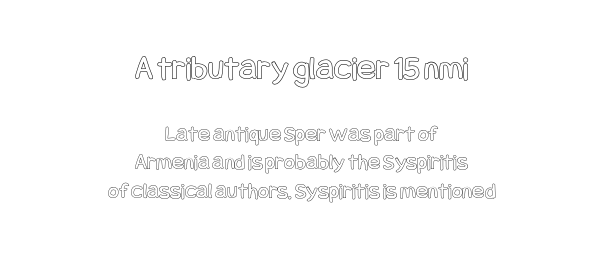
The image shows 35 px condensed type, upright; set centered, line spacing 1.23x, normal letter spacing, not underlined; the first (top) block is 1.52x larger; a large x-height.
